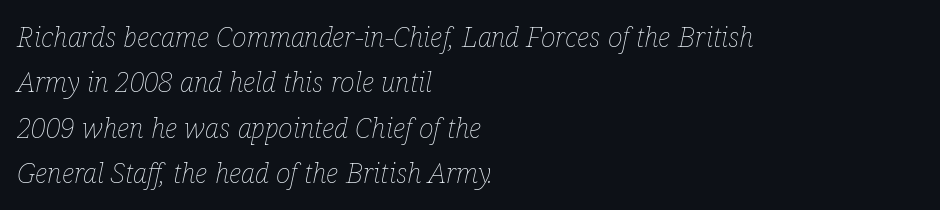
The image shows 28 px thin, condensed type, italic (leaning right); set left-aligned, normal line spacing (1.62x), normal letter spacing, not underlined; low stroke contrast and a medium x-height.
